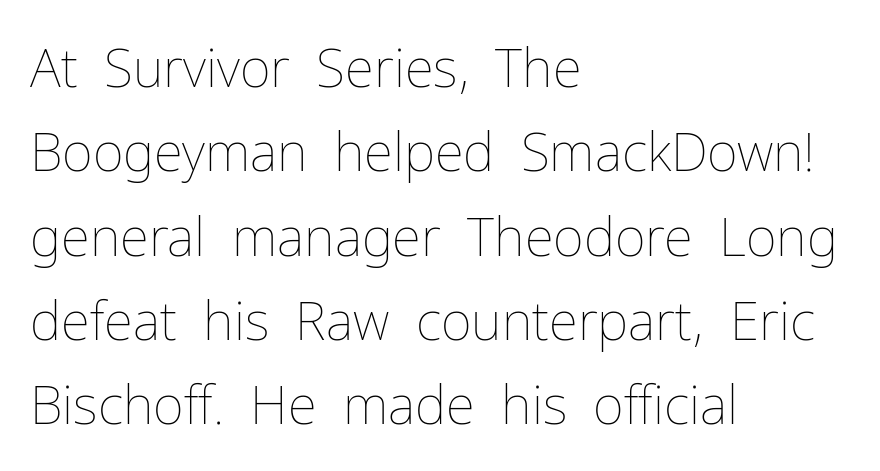
Q: Is the text bold? A: No.
Q: Is the text italic (slanted)? A: No, it is upright.
Q: Is the text underlined? A: No.
Q: How is the paragraph aligned? A: Left-aligned.
Q: Is the spacing between letters normal or unusually wide? A: Normal.
Q: Is the spacing between lines tight, normal or loose? A: Normal.
Q: Width (condensed, normal, or wide)? A: Normal.
Q: Stroke contrast? A: Low.
Q: x-height? A: Medium.
Q: Monospaced? A: No.
